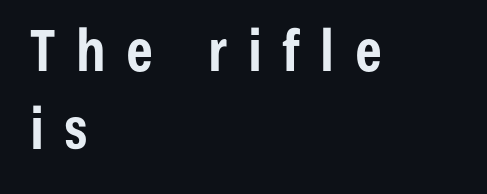
Caption: bold face, heavy strokes. Plain, unruled lines of type. Characters follow at a spacing far wider than the type designer built in. Horizontally, the lines are justified to the leading edge only.
